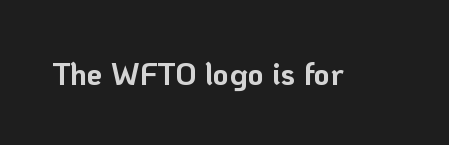
The image shows 31 px bold sans-serif type, upright; set normal letter spacing, not underlined; low stroke contrast and a medium x-height.
